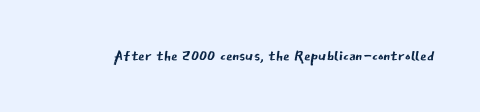
The image shows 21 px text type, upright; set normal letter spacing, not underlined.
